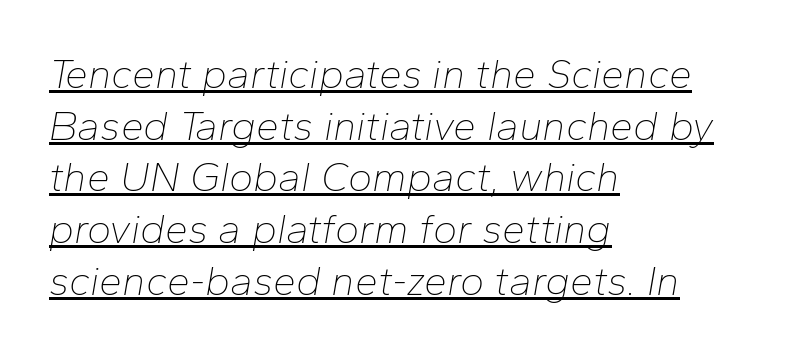
The setting favours the left margin, as ordinary paragraphs usually do. The letters advance in unequal steps, a hallmark of proportional type. Inter-character spacing is left at the font's built-in metrics. The specimen reads as italic at a glance. A normal amount of white space separates one row of letters from the next. Emphasis is given by a line drawn under the lettering.
